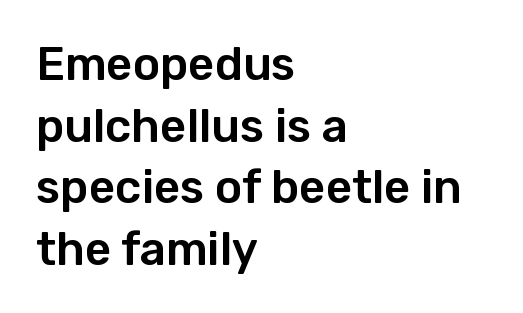
{"serif": "no", "italic": "no", "width": "normal", "stroke_contrast": "low", "x_height": "medium", "monospaced": "no", "underline": "no", "align": "left", "line_spacing": "normal", "line_spacing_ratio": 1.34, "letter_spacing": "normal", "letter_spacing_em": 0.0, "glyph_px": 46}
